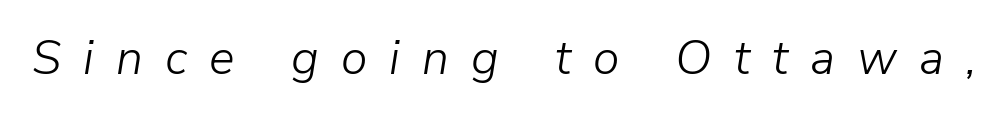
Do the characters align in a grid? No, the font is proportional. A typesetter would call this heavily tracked-out type. The rendering applies a slant to the glyphs. No heavy texture on the line: the type isn't bold. No word sits above an underline.
